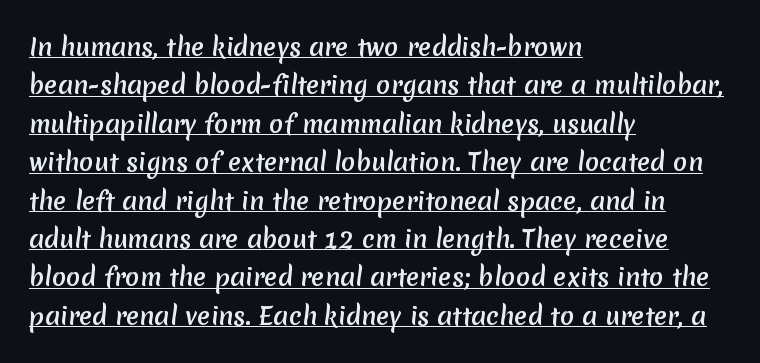
The image shows 24 px text type; set left-aligned, normal line spacing (1.6x), normal letter spacing, underlined.
